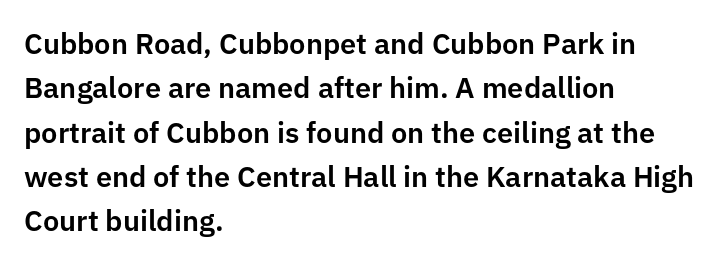
{"serif": "no", "italic": "no", "width": "normal", "stroke_contrast": "low", "x_height": "medium", "monospaced": "no", "underline": "no", "align": "left", "line_spacing": "normal", "line_spacing_ratio": 1.53, "letter_spacing": "normal", "letter_spacing_em": 0.0, "glyph_px": 29}
